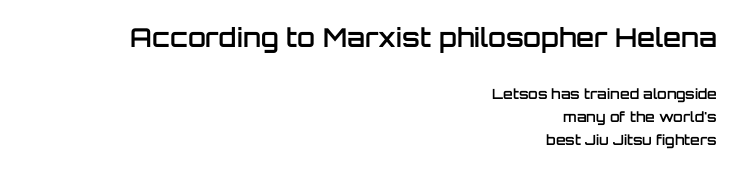
The image shows 26 px text type, upright; set right-aligned, normal line spacing (1.66x), normal letter spacing, not underlined; the first (top) block is 1.86x larger.
